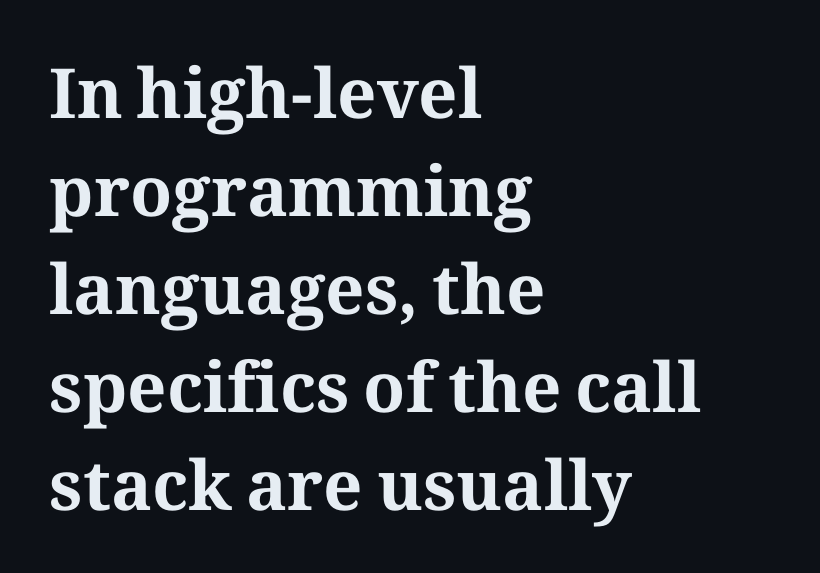
{"serif": "yes", "italic": "no", "bold": "yes", "weight": "bold", "width": "normal", "stroke_contrast": "medium", "x_height": "medium", "monospaced": "no", "underline": "no", "align": "left", "line_spacing": "normal", "line_spacing_ratio": 1.42, "letter_spacing": "normal", "letter_spacing_em": 0.0, "glyph_px": 69}
